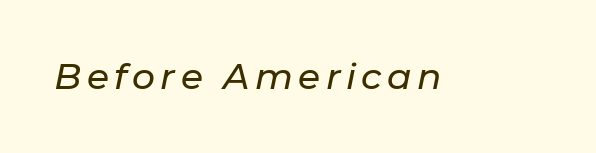
{"italic": "yes", "lean": "right", "slant_degrees": 11, "width": "normal", "stroke_contrast": "low", "x_height": "medium", "monospaced": "no", "underline": "no", "glyph_px": 36}
